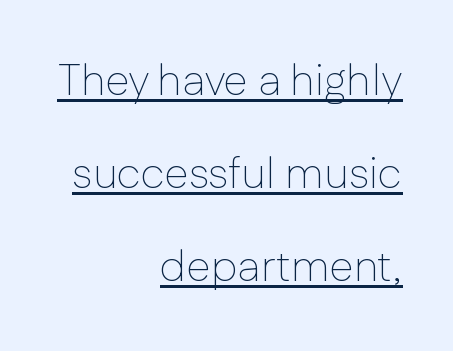
The image shows 44 px thin sans-serif type, upright; set right-aligned, loose line spacing (2.11x), normal letter spacing, underlined; low stroke contrast and a medium x-height.
